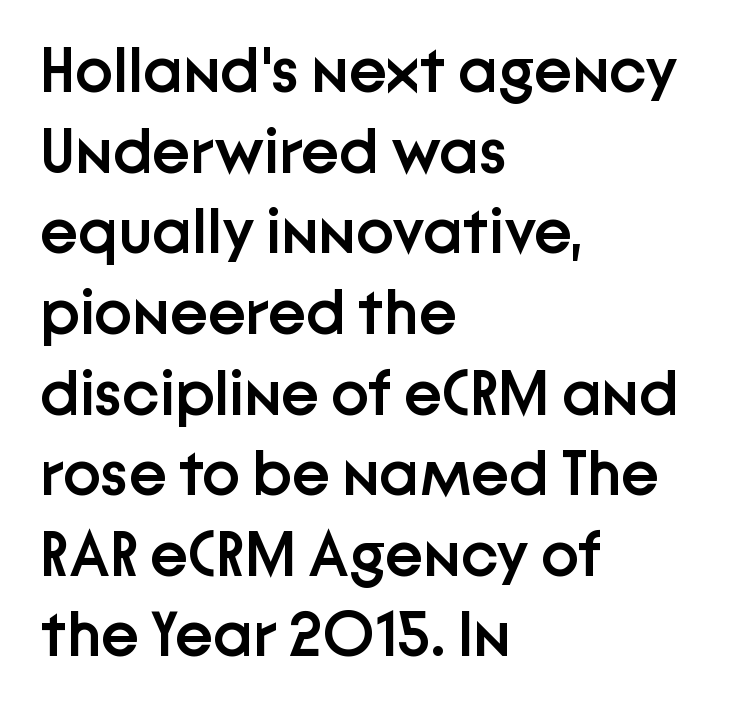
{"serif": "no", "italic": "no", "bold": "semi", "weight": "semibold", "width": "normal", "stroke_contrast": "low", "x_height": "medium", "monospaced": "no", "underline": "no", "align": "left", "line_spacing": "normal", "line_spacing_ratio": 1.26, "letter_spacing": "normal", "letter_spacing_em": 0.0, "glyph_px": 64}
